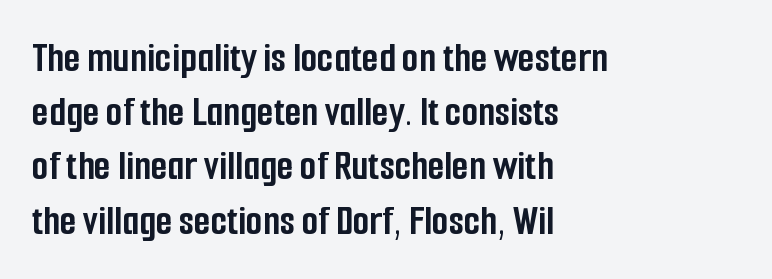
The image shows 43 px semibold, condensed sans-serif type, upright; set left-aligned, normal line spacing (1.26x), normal letter spacing, not underlined; low stroke contrast and a medium x-height.
